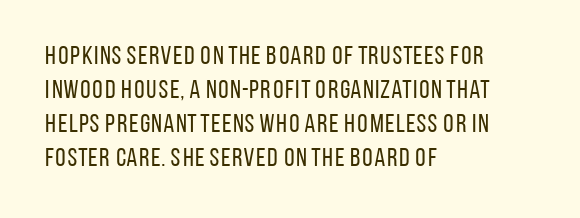
Descenders are the only things crossing below the line. All the whitespace from short lines collects on the right. Characters remain perfectly vertical along every line. The letters sit at their default tracking, neither squeezed nor spread.
